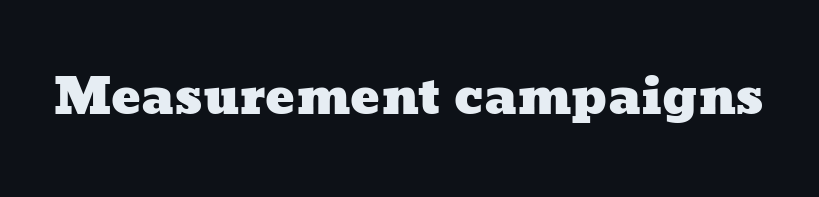
Nothing unusual about the tracking: characters are spaced as the font intends. Character widths vary here, with narrow letters taking less room than wide ones. The strip under each line holds only bare page.
